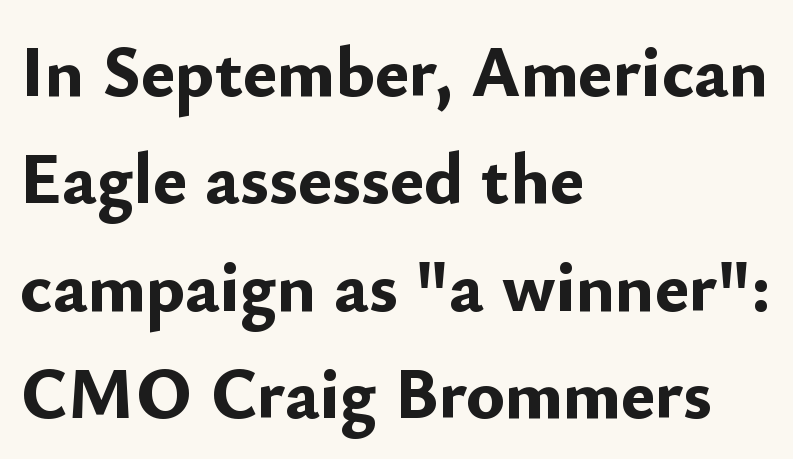
Q: Is the text bold? A: Yes.
Q: Is the text italic (slanted)? A: No, it is upright.
Q: Is the typeface a serif or a sans-serif typeface? A: Sans-serif.
Q: Is the text underlined? A: No.
Q: How is the paragraph aligned? A: Left-aligned.
Q: Is the spacing between letters normal or unusually wide? A: Normal.
Q: Is the spacing between lines tight, normal or loose? A: Normal.
Q: Width (condensed, normal, or wide)? A: Normal.
Q: Stroke contrast? A: Low.
Q: x-height? A: Small.
Q: Monospaced? A: No.
